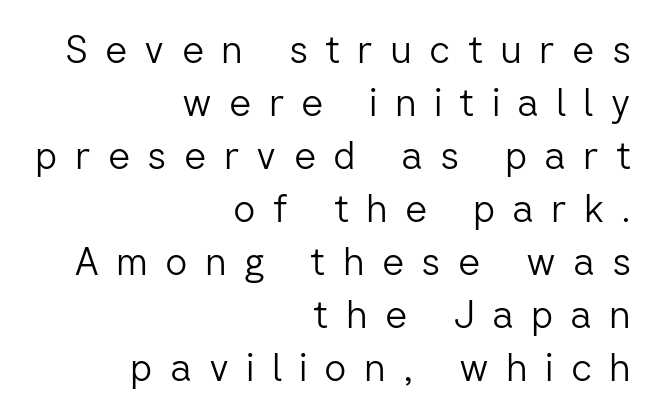
Q: Is the text bold? A: No.
Q: Is the text italic (slanted)? A: No, it is upright.
Q: Is the typeface a serif or a sans-serif typeface? A: Sans-serif.
Q: Is the text underlined? A: No.
Q: How is the paragraph aligned? A: Right-aligned.
Q: Is the spacing between letters normal or unusually wide? A: Unusually wide.
Q: Is the spacing between lines tight, normal or loose? A: Normal.
Q: Width (condensed, normal, or wide)? A: Normal.
Q: Stroke contrast? A: Low.
Q: x-height? A: Medium.
Q: Monospaced? A: No.
